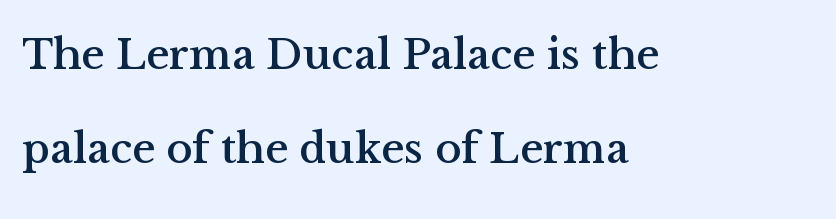
{"serif": "yes", "italic": "no", "width": "normal", "stroke_contrast": "medium", "x_height": "medium", "monospaced": "no", "underline": "no", "align": "left", "line_spacing": "loose", "line_spacing_ratio": 2.14, "letter_spacing": "normal", "letter_spacing_em": 0.0, "glyph_px": 44}
